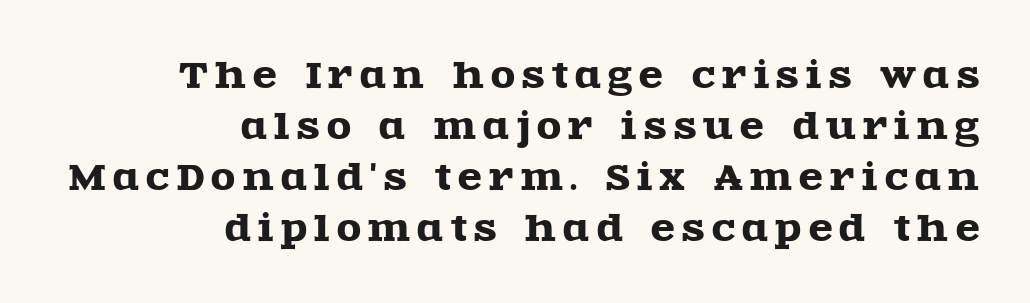
In CSS terms this would be text-align: right. Someone cranked the tracking dial way up on this one. The leading is moderate, giving the passage an even texture. Clear beneath every line of the passage. Tall strokes in this sample are plumb rather than angled. Yep, those are serifs on the letters.
